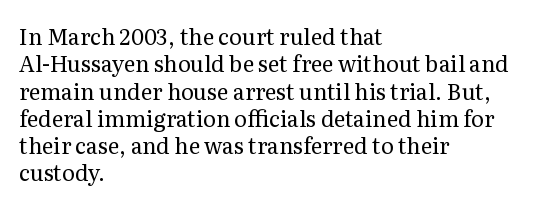
Rendered with straight, roman letterforms. Weight: not bold — regular or lighter. Words appear dense and cohesive because spacing is normal. Horizontal alignment here is leftward, the default for most running prose. A clean baseline with only descenders dipping below it.
